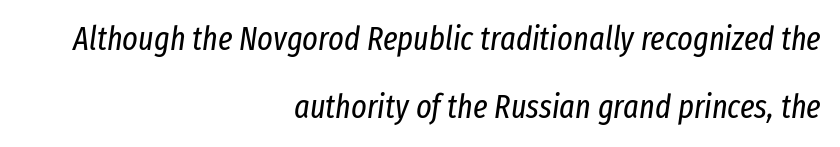
{"italic": "yes", "lean": "right", "slant_degrees": 8, "bold": "no", "weight": "regular", "width": "condensed", "stroke_contrast": "low", "x_height": "medium", "monospaced": "no", "underline": "no", "align": "right", "line_spacing": "loose", "line_spacing_ratio": 2.07, "letter_spacing": "normal", "letter_spacing_em": 0.0, "glyph_px": 33}
